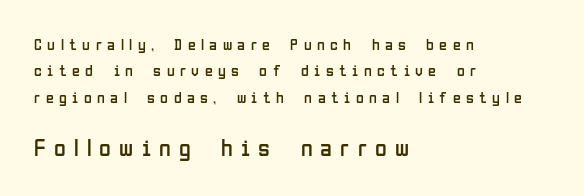
{"italic": "no", "bold": "no", "underline": "no", "align": "left", "line_spacing": "normal", "line_spacing_ratio": 1.65, "letter_spacing": "wide", "letter_spacing_em": 0.34, "larger_block": "second", "size_ratio": 1.5, "glyph_px": 24}
